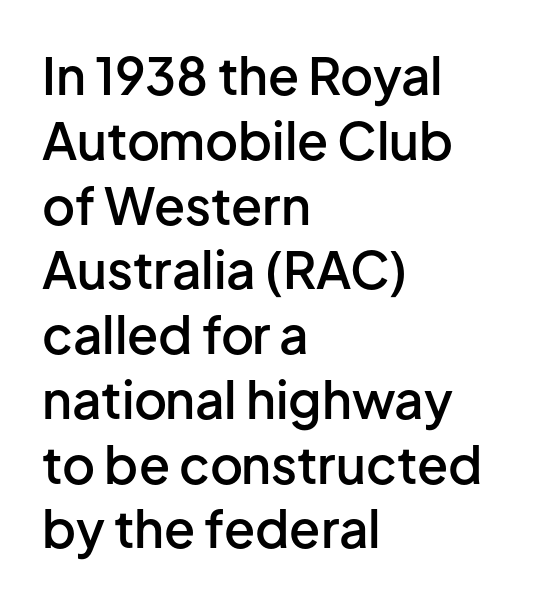
Are there feet on the stems? There aren't — it's a sans. Does the leading feel generous? No, just average. Quick note: underline off. The specimen reads as upright at a glance. Is this a fixed-width face? No — the glyphs have proportional, varying widths.
